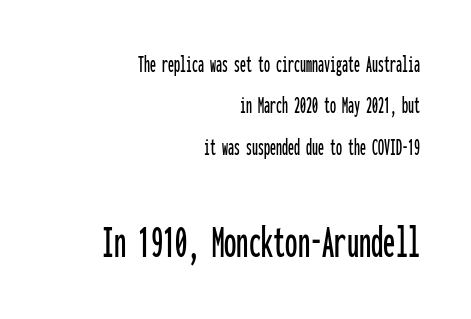
The image shows 49 px condensed sans-serif type, upright, monospaced; set right-aligned, line spacing 1.72x, normal letter spacing, not underlined; the second (bottom) block is 2.04x larger; low stroke contrast and a medium x-height.
